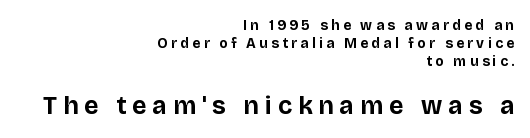
The image shows 25 px bold type, upright; set right-aligned, normal line spacing (1.29x), unusually wide letter spacing (+0.24 em), not underlined; the second (bottom) block is 1.79x larger.
